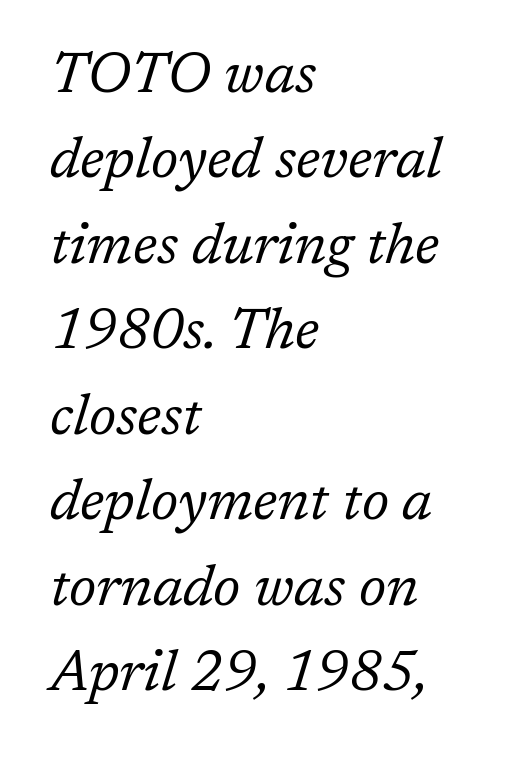
{"serif": "yes", "italic": "yes", "lean": "right", "slant_degrees": 17, "bold": "no", "weight": "regular", "width": "normal", "stroke_contrast": "low", "x_height": "medium", "monospaced": "no", "underline": "no", "align": "left", "line_spacing": "normal", "line_spacing_ratio": 1.5, "letter_spacing": "normal", "letter_spacing_em": 0.0, "glyph_px": 57}
